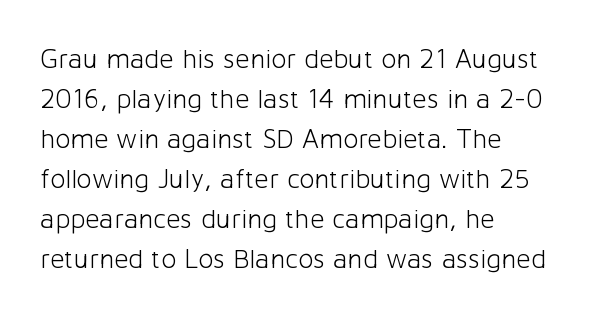
{"serif": "no", "italic": "no", "bold": "no", "weight": "light", "width": "normal", "stroke_contrast": "low", "x_height": "medium", "monospaced": "no", "underline": "no", "align": "left", "line_spacing": "normal", "line_spacing_ratio": 1.43, "letter_spacing": "normal", "letter_spacing_em": 0.0, "glyph_px": 28}
